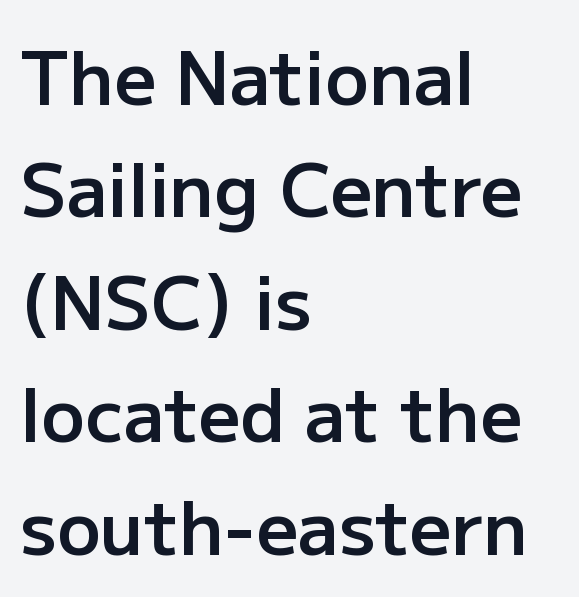
{"serif": "no", "italic": "no", "bold": "semi", "weight": "semibold", "width": "normal", "stroke_contrast": "low", "x_height": "medium", "monospaced": "no", "underline": "no", "align": "left", "line_spacing": "normal", "line_spacing_ratio": 1.54, "letter_spacing": "normal", "letter_spacing_em": 0.0, "glyph_px": 73}
